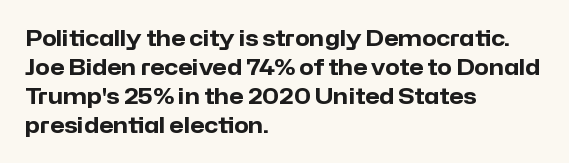
{"italic": "no", "bold": "yes", "underline": "no", "align": "left", "line_spacing": "normal", "line_spacing_ratio": 1.38, "letter_spacing": "normal", "letter_spacing_em": 0.0, "glyph_px": 21}
